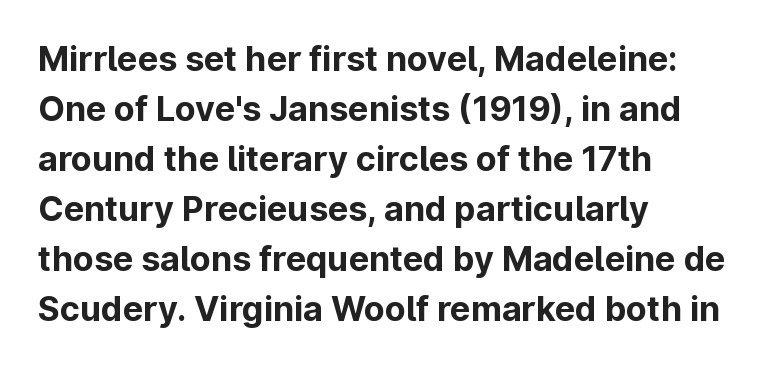
The image shows 34 px bold sans-serif type, upright; set left-aligned, normal line spacing (1.47x), normal letter spacing, not underlined; low stroke contrast and a medium x-height.
